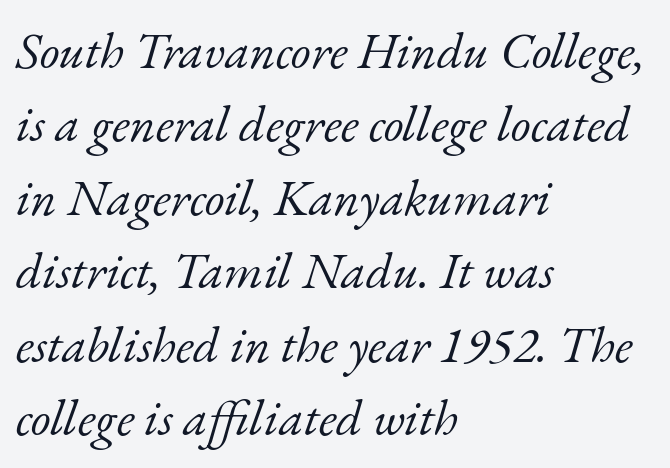
The image shows 51 px light serif type, italic (leaning right); set left-aligned, normal line spacing (1.44x), normal letter spacing, not underlined; low stroke contrast and a small x-height.
